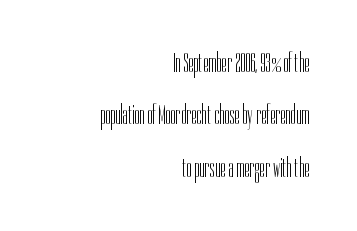
Nothing unusual about the tracking: characters are spaced as the font intends. The weight tops out at a normal text grade. The passage shown stacks its lines with a broad gap. The area under the type is left untouched. The paragraph has a hard right edge and a soft left edge.
